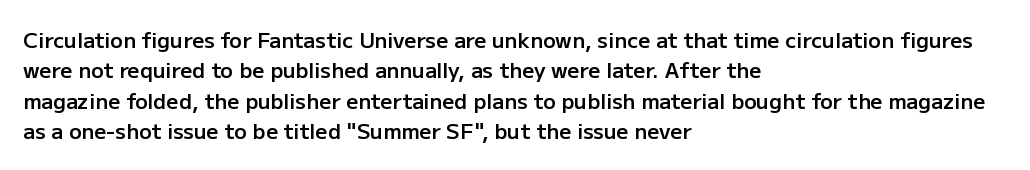
Q: Is the text bold? A: Semi-bold.
Q: Is the text italic (slanted)? A: No, it is upright.
Q: Is the text underlined? A: No.
Q: How is the paragraph aligned? A: Left-aligned.
Q: Is the spacing between letters normal or unusually wide? A: Normal.
Q: Is the spacing between lines tight, normal or loose? A: Normal.
